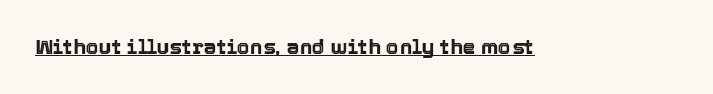
The image shows 21 px text type, upright; set normal letter spacing, underlined.
